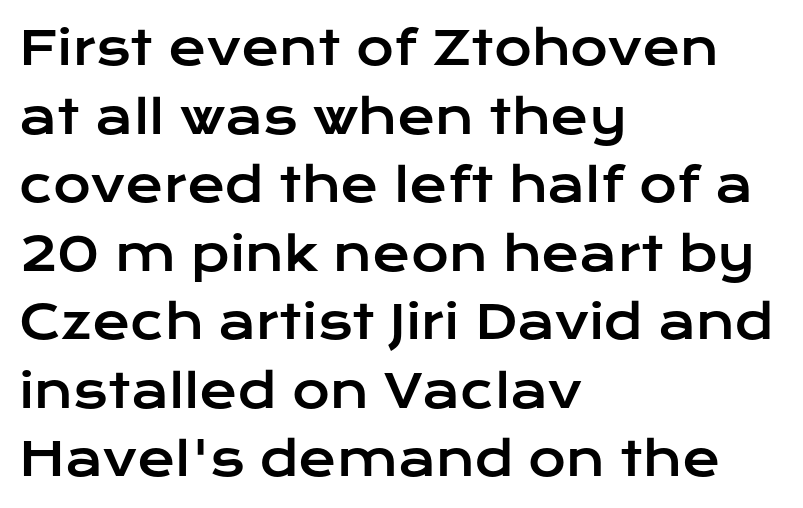
Q: Is the text italic (slanted)? A: No, it is upright.
Q: Is the typeface a serif or a sans-serif typeface? A: Sans-serif.
Q: Is the text underlined? A: No.
Q: How is the paragraph aligned? A: Left-aligned.
Q: Is the spacing between letters normal or unusually wide? A: Normal.
Q: Is the spacing between lines tight, normal or loose? A: Normal.
Q: Width (condensed, normal, or wide)? A: Wide.
Q: Stroke contrast? A: Low.
Q: x-height? A: Medium.
Q: Monospaced? A: No.
